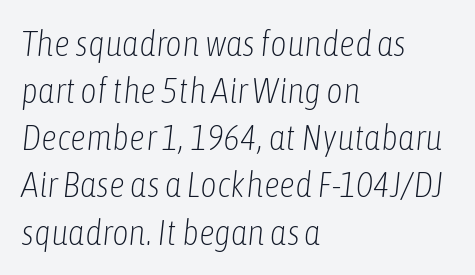
The image shows 36 px light, condensed type, italic (leaning right); set left-aligned, normal line spacing (1.31x), normal letter spacing, not underlined; low stroke contrast and a medium x-height.
